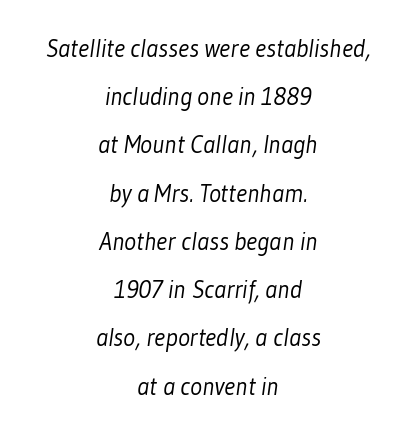
Q: Is the text bold? A: No.
Q: Is the text underlined? A: No.
Q: How is the paragraph aligned? A: Centered.
Q: Is the spacing between letters normal or unusually wide? A: Normal.
Q: Is the spacing between lines tight, normal or loose? A: Loose.
